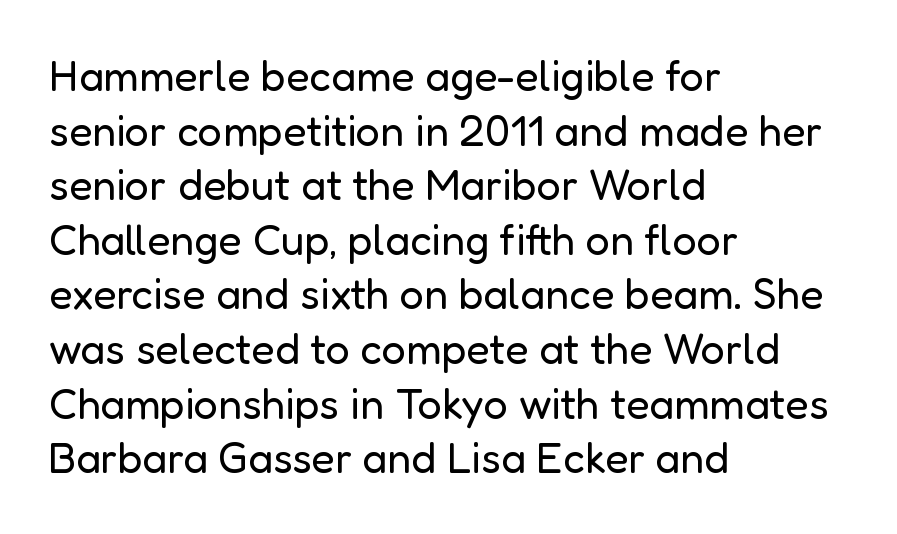
Q: Is the text bold? A: No.
Q: Is the text italic (slanted)? A: No, it is upright.
Q: Is the typeface a serif or a sans-serif typeface? A: Sans-serif.
Q: Is the text underlined? A: No.
Q: How is the paragraph aligned? A: Left-aligned.
Q: Is the spacing between letters normal or unusually wide? A: Normal.
Q: Is the spacing between lines tight, normal or loose? A: Normal.
Q: Width (condensed, normal, or wide)? A: Normal.
Q: Stroke contrast? A: Low.
Q: x-height? A: Medium.
Q: Monospaced? A: No.
